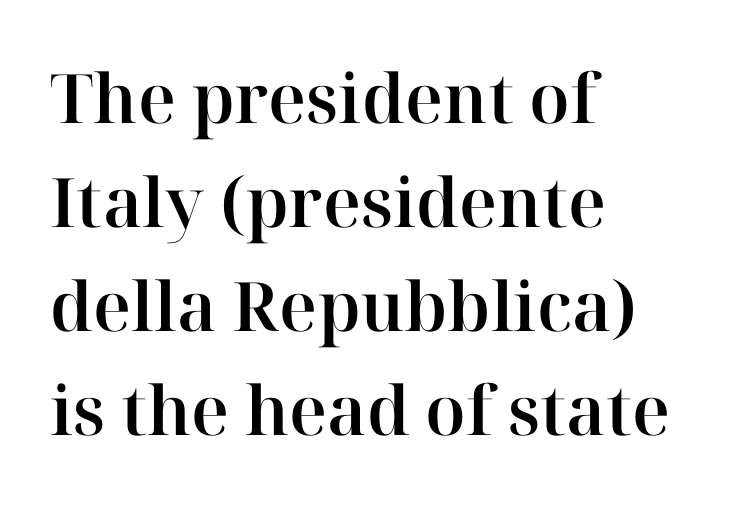
The rendering uses natural spacing where letterforms have individual widths. Unmarked baselines from the first word to the last. The glyphs in this specimen are seriffed. Short note: letters normally spaced. The font's upright variant was chosen for this text. Interline gaps are of average width in this sample.
